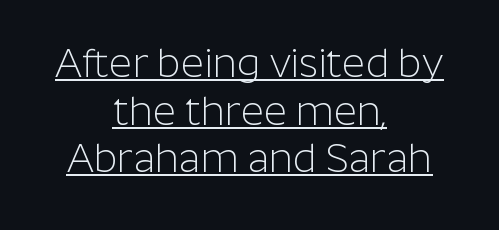
{"serif": "no", "italic": "no", "bold": "no", "weight": "light", "width": "normal", "stroke_contrast": "low", "x_height": "medium", "monospaced": "no", "underline": "yes", "align": "center", "line_spacing_ratio": 1.19, "letter_spacing": "normal", "letter_spacing_em": 0.0, "glyph_px": 40}
